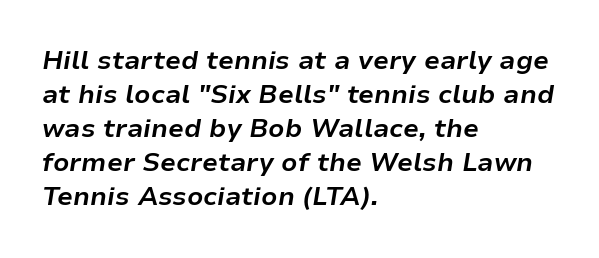
The image shows 26 px bold type, italic (leaning right); set left-aligned, normal line spacing (1.31x), normal letter spacing, not underlined.
